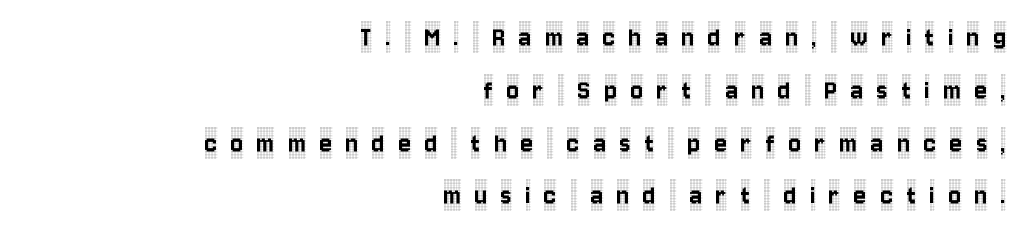
Q: Is the text italic (slanted)? A: No, it is upright.
Q: Is the typeface a serif or a sans-serif typeface? A: Serif.
Q: Is the text underlined? A: No.
Q: How is the paragraph aligned? A: Right-aligned.
Q: Is the spacing between letters normal or unusually wide? A: Unusually wide.
Q: Width (condensed, normal, or wide)? A: Condensed.
Q: x-height? A: Large.
Q: Monospaced? A: No.
